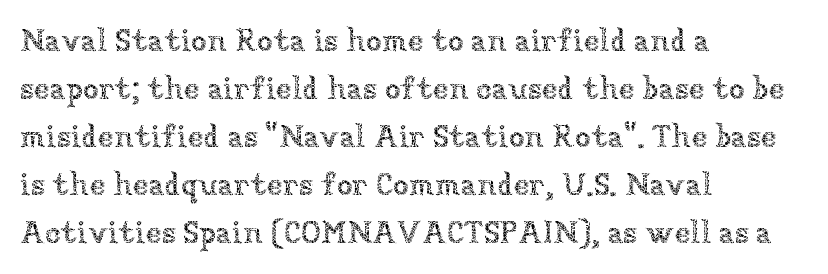
The strokes carry an ordinary text weight at most. Has an underline been added? It has not. The line-height multiplier appears to be the usual default. The typography opts for an upright posture over an oblique one. This sample has the flowing, uneven cadence of proportional lettering.
